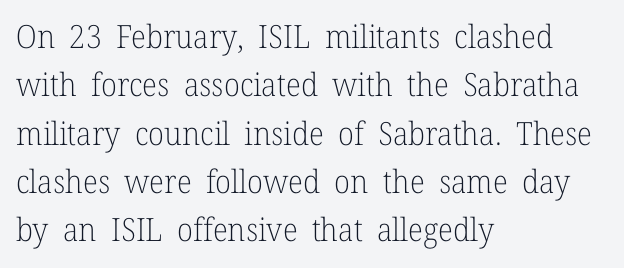
Typographically, this falls in the serif category. Inter-character spacing is left at the font's built-in metrics. These lines are rendered in a variable-pitch font. Vertical strokes here are truly vertical.
